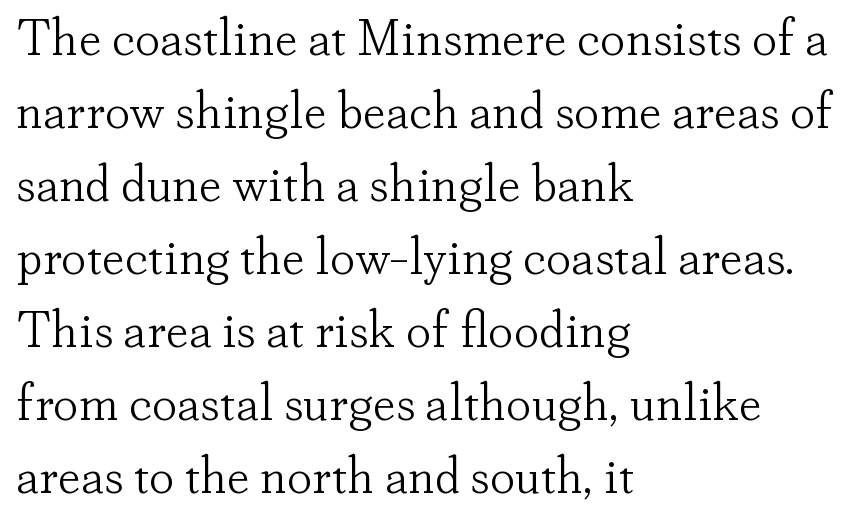
Q: Is the text bold? A: No.
Q: Is the text italic (slanted)? A: No, it is upright.
Q: Is the typeface a serif or a sans-serif typeface? A: Serif.
Q: Is the text underlined? A: No.
Q: How is the paragraph aligned? A: Left-aligned.
Q: Is the spacing between letters normal or unusually wide? A: Normal.
Q: Is the spacing between lines tight, normal or loose? A: Normal.
Q: Width (condensed, normal, or wide)? A: Normal.
Q: Stroke contrast? A: Low.
Q: x-height? A: Small.
Q: Monospaced? A: No.
